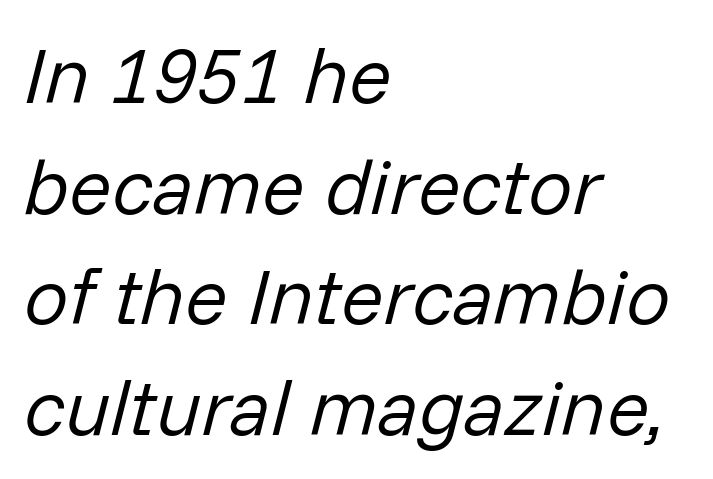
The image shows 79 px regular-weight type, italic (leaning right); set left-aligned, normal line spacing (1.4x), normal letter spacing, not underlined; low stroke contrast and a medium x-height.
